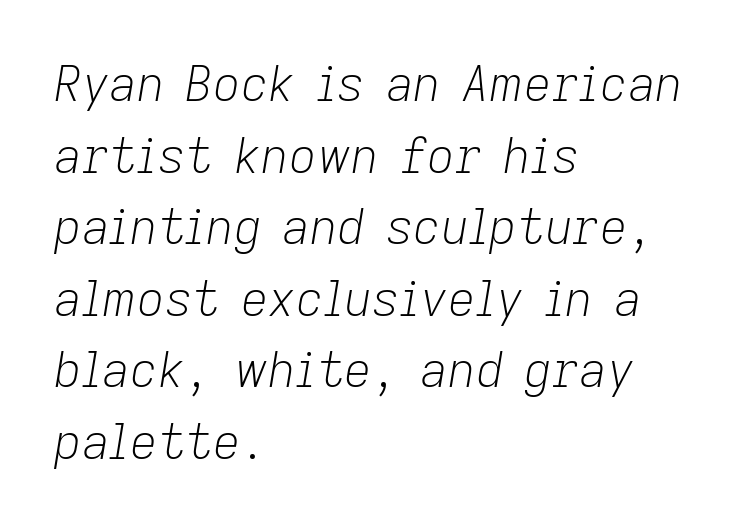
{"italic": "yes", "lean": "right", "slant_degrees": 9, "bold": "no", "weight": "light", "width": "normal", "stroke_contrast": "low", "x_height": "medium", "monospaced": "no", "underline": "no", "align": "left", "line_spacing": "normal", "line_spacing_ratio": 1.49, "letter_spacing": "normal", "letter_spacing_em": 0.0, "glyph_px": 48}
